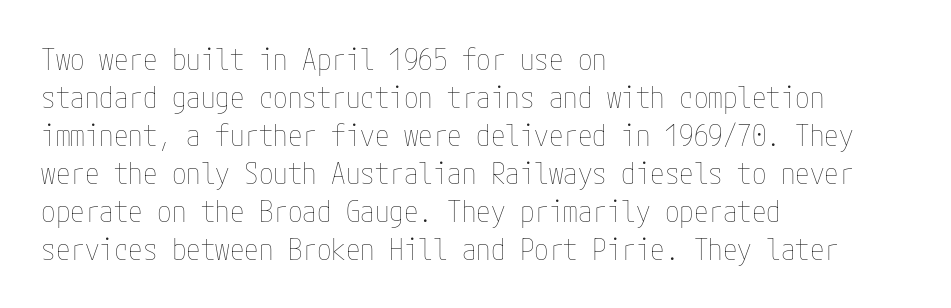
Q: Is the text bold? A: No.
Q: Is the text italic (slanted)? A: No, it is upright.
Q: Is the text underlined? A: No.
Q: How is the paragraph aligned? A: Left-aligned.
Q: Is the spacing between letters normal or unusually wide? A: Normal.
Q: Is the spacing between lines tight, normal or loose? A: Normal.
Q: Width (condensed, normal, or wide)? A: Condensed.
Q: Stroke contrast? A: Low.
Q: x-height? A: Medium.
